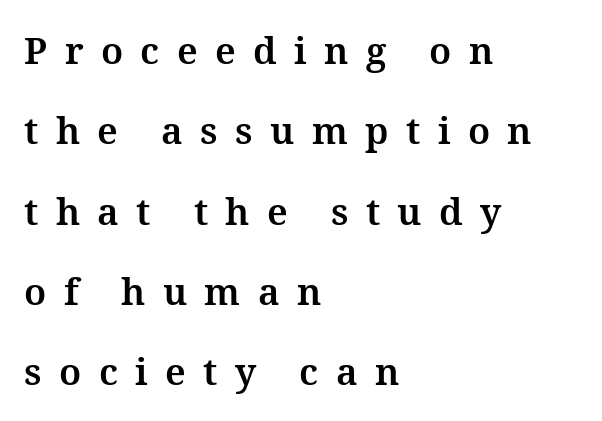
{"italic": "no", "bold": "yes", "weight": "bold", "width": "normal", "stroke_contrast": "medium", "x_height": "medium", "monospaced": "no", "underline": "no", "align": "left", "line_spacing": "loose", "line_spacing_ratio": 2.17, "letter_spacing": "wide", "letter_spacing_em": 0.47, "glyph_px": 37}
